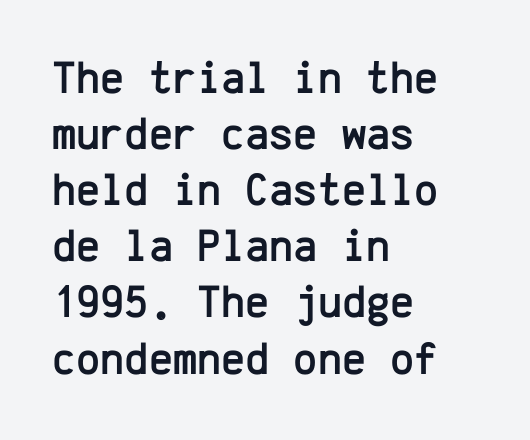
The lines in this sample share a left origin and differ only in where they stop. Vertical strokes here are truly vertical. The face used here is rendered with its standard letterfit. A sans-serif font was chosen for this passage. Quick note: underline off.
